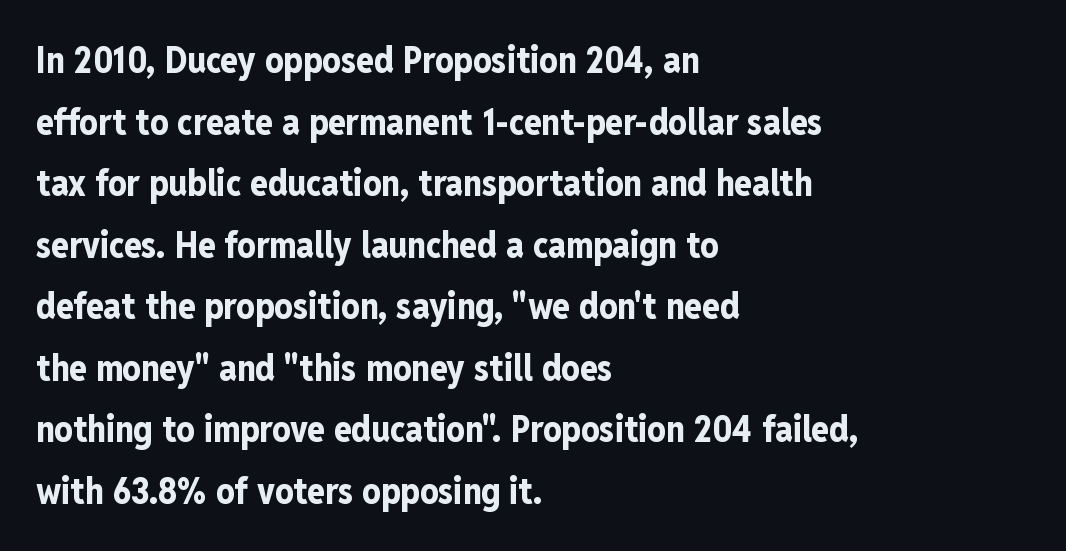
{"serif": "no", "italic": "no", "bold": "yes", "weight": "bold", "width": "condensed", "stroke_contrast": "low", "x_height": "medium", "monospaced": "no", "underline": "no", "align": "left", "line_spacing_ratio": 1.71, "letter_spacing": "normal", "letter_spacing_em": 0.0, "glyph_px": 36}
